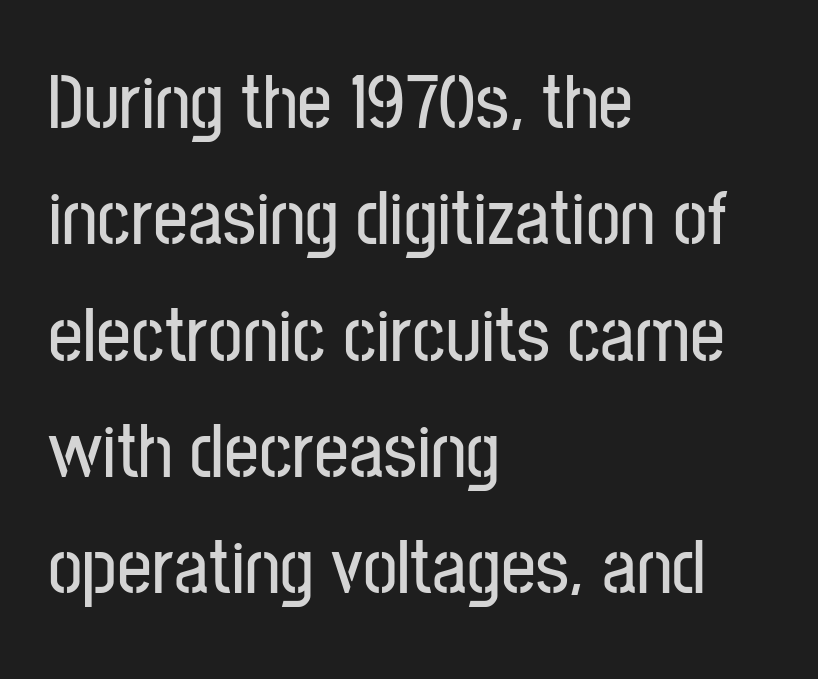
Q: Is the text italic (slanted)? A: No, it is upright.
Q: Is the typeface a serif or a sans-serif typeface? A: Sans-serif.
Q: Is the text underlined? A: No.
Q: How is the paragraph aligned? A: Left-aligned.
Q: Is the spacing between letters normal or unusually wide? A: Normal.
Q: Is the spacing between lines tight, normal or loose? A: Normal.
Q: Width (condensed, normal, or wide)? A: Condensed.
Q: Stroke contrast? A: Low.
Q: x-height? A: Medium.
Q: Monospaced? A: No.
